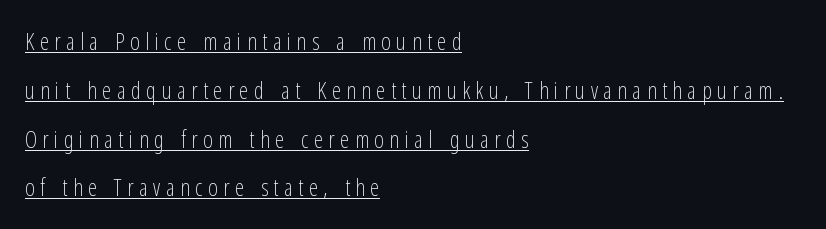
{"italic": "no", "bold": "no", "underline": "yes", "align": "left", "line_spacing": "loose", "line_spacing_ratio": 2.12, "letter_spacing": "wide", "letter_spacing_em": 0.24, "glyph_px": 23}
